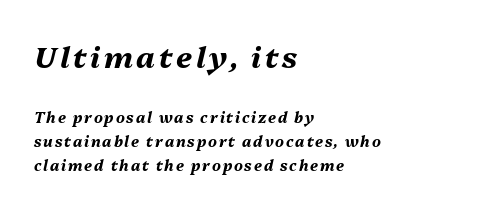
{"italic": "yes", "lean": "right", "slant_degrees": 13, "bold": "yes", "weight": "bold", "width": "normal", "stroke_contrast": "medium", "x_height": "medium", "monospaced": "no", "underline": "no", "align": "left", "line_spacing": "normal", "line_spacing_ratio": 1.6, "larger_block": "first", "size_ratio": 2.0, "glyph_px": 30}
